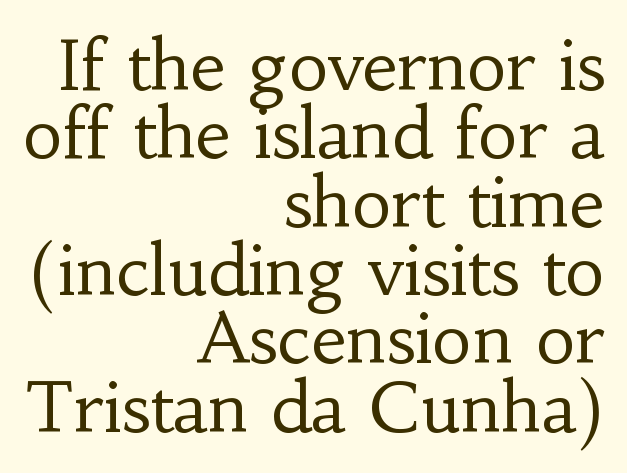
Note: serifs present on the glyphs. Just letters on the line, the space beneath them empty. Characters follow at the spacing the type designer built in. The lettering stays uniformly vertical, giving the passage a roman look. These lines are rendered in a variable-pitch font.
